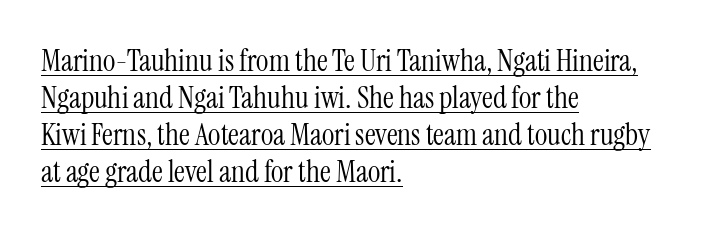
{"serif": "yes", "italic": "no", "bold": "no", "weight": "light", "width": "condensed", "stroke_contrast": "medium", "x_height": "medium", "monospaced": "no", "underline": "yes", "align": "left", "line_spacing_ratio": 1.23, "letter_spacing": "normal", "letter_spacing_em": 0.0, "glyph_px": 30}
